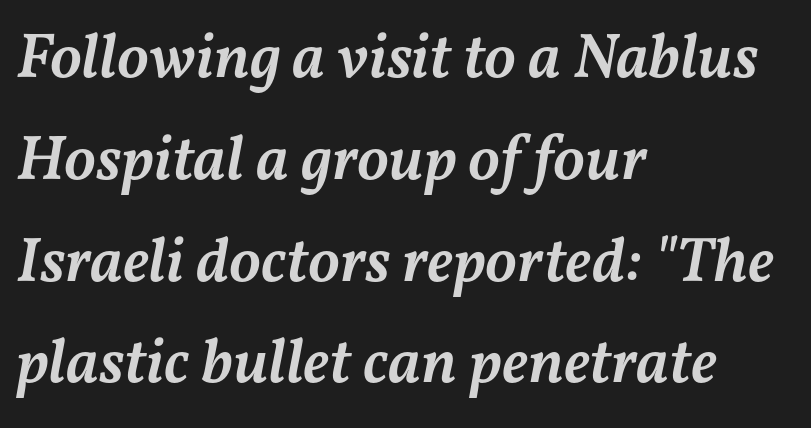
Notice how descenders clear the ascenders below comfortably — that's standard leading. The letterforms sit shoulder to shoulder at normal distance. Proportional: the letters do not fall into vertical columns. The passage shown leans; its letterforms are oblique. The passage shown is semibold, sitting just below true bold. Type without underlining.
